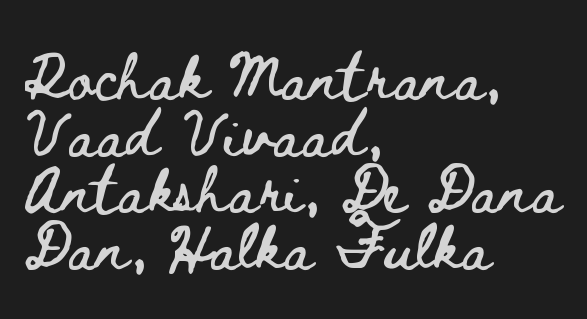
Q: Is the text underlined? A: No.
Q: How is the paragraph aligned? A: Left-aligned.
Q: Is the spacing between letters normal or unusually wide? A: Normal.
Q: Width (condensed, normal, or wide)? A: Wide.
Q: Stroke contrast? A: Low.
Q: x-height? A: Small.
Q: Monospaced? A: No.
